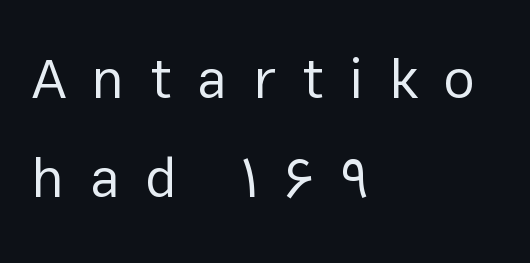
The image shows 56 px regular-weight sans-serif type, upright; set left-aligned, line spacing 1.77x, unusually wide letter spacing (+0.46 em), not underlined; low stroke contrast and a medium x-height.
